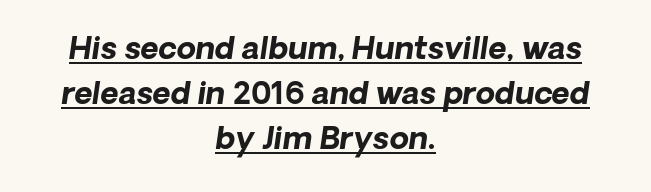
Q: Is the text bold? A: Yes.
Q: Is the typeface a serif or a sans-serif typeface? A: Sans-serif.
Q: Is the text underlined? A: Yes.
Q: How is the paragraph aligned? A: Centered.
Q: Is the spacing between letters normal or unusually wide? A: Normal.
Q: Is the spacing between lines tight, normal or loose? A: Normal.
Q: Width (condensed, normal, or wide)? A: Normal.
Q: Stroke contrast? A: Low.
Q: x-height? A: Medium.
Q: Monospaced? A: No.
